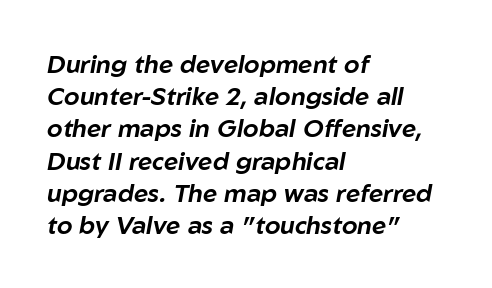
Horizontal bands of white between lines are of average thickness. These lines are set flush left with a ragged right edge. It's the slanting kind of type. Only glyphs here, with clear space below each row. The tracking reads as untouched default to a designer's eye.
